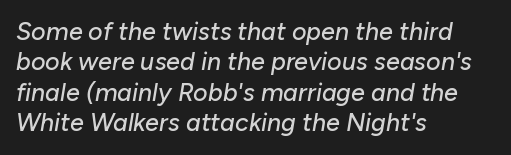
Glyph-to-glyph distance matches everyday printed text. Nobody drew a line under any word here. Posture: slanted. Short and long lines alike share a common starting point at left.
